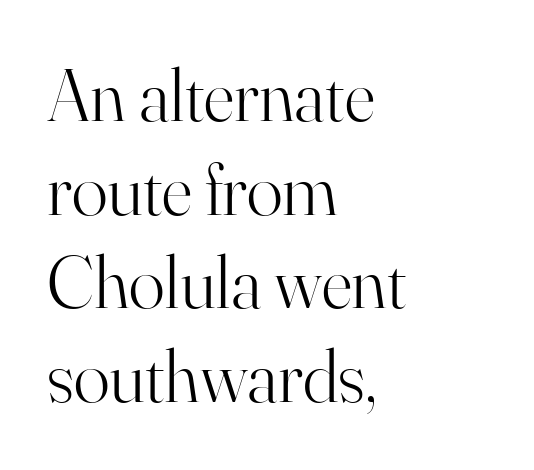
Q: Is the text bold? A: No.
Q: Is the text italic (slanted)? A: No, it is upright.
Q: Is the typeface a serif or a sans-serif typeface? A: Serif.
Q: Is the text underlined? A: No.
Q: How is the paragraph aligned? A: Left-aligned.
Q: Is the spacing between letters normal or unusually wide? A: Normal.
Q: Is the spacing between lines tight, normal or loose? A: Normal.
Q: Width (condensed, normal, or wide)? A: Normal.
Q: Stroke contrast? A: High.
Q: x-height? A: Small.
Q: Monospaced? A: No.
